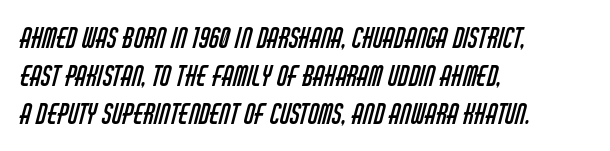
Bold? No — there's no thickening of the strokes. Quick note: interline space is typical. One-word summary of the alignment: left. Words float on clear page, feet unadorned.
